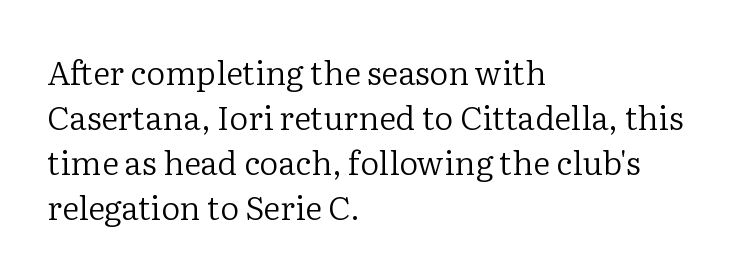
Are there feet on the stems? There are — it's a serif. The text block is weighted toward the left margin, trailing off unevenly rightward. The passage shown has conventional tracking throughout. Whoever set this chose a conventional vertical rhythm.
